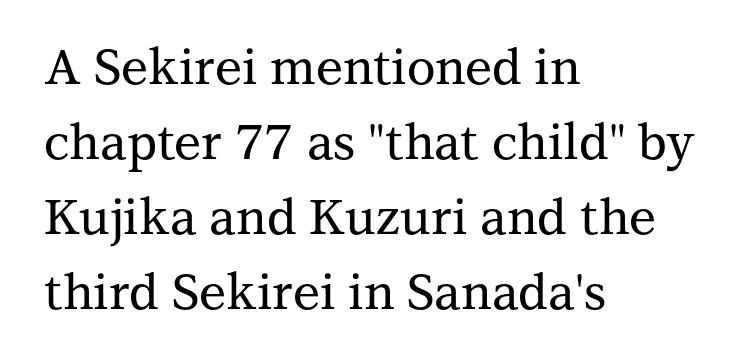
Each letter's strokes conclude with small projecting serifs. The ragged edge is on the right, which tells us the setting is flush left. The gap between lines stays unmarked. This is roman type, the default non-slanted kind. Spacing verdict: proportional, widths tailored to each character.
